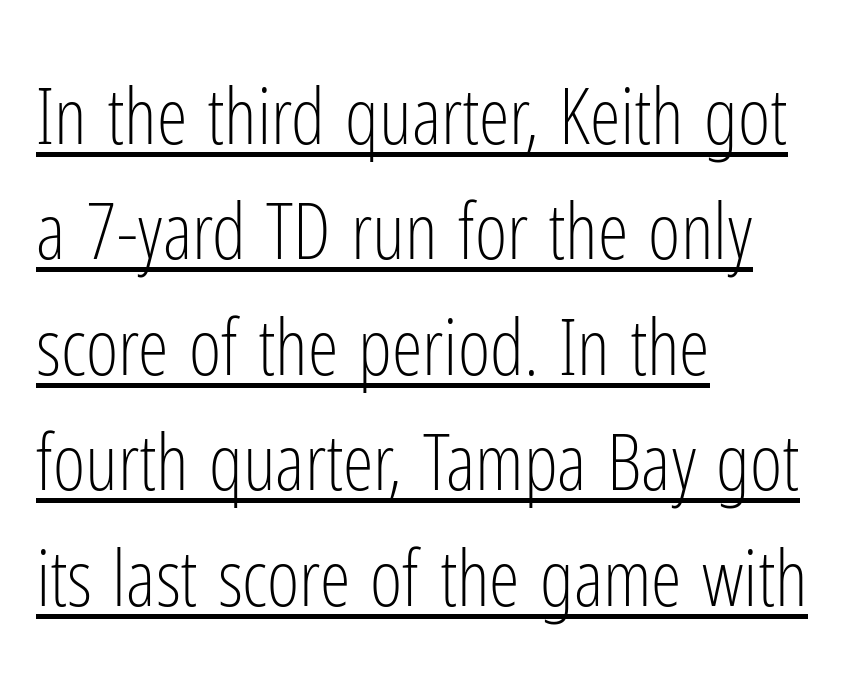
{"serif": "no", "italic": "no", "bold": "no", "weight": "light", "width": "condensed", "stroke_contrast": "low", "x_height": "medium", "monospaced": "no", "underline": "yes", "align": "left", "line_spacing": "normal", "line_spacing_ratio": 1.48, "letter_spacing": "normal", "letter_spacing_em": 0.0, "glyph_px": 78}
